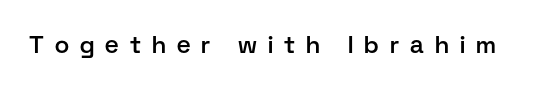
{"italic": "no", "bold": "semi", "underline": "no", "letter_spacing": "wide", "letter_spacing_em": 0.46, "glyph_px": 24}
